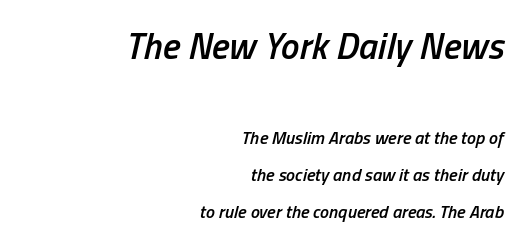
The image shows 37 px semibold, condensed type, italic (leaning right); set right-aligned, loose line spacing (2.06x), normal letter spacing, not underlined; the first (top) block is 2.06x larger; low stroke contrast and a medium x-height.
